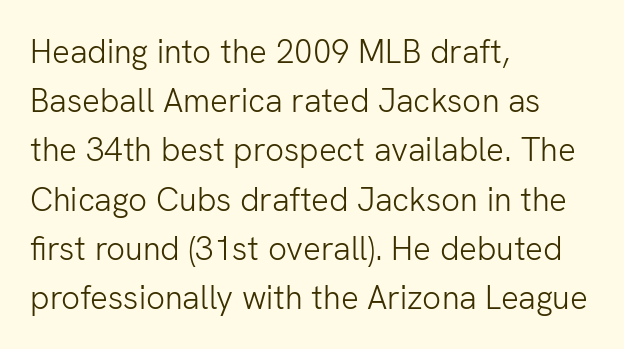
One glance says typical: line gaps are just what's usual. Is this a heavy cut? Hardly; it is regular or lighter. The rendering shows plain stroke endings on the letterforms — a sans-serif design. Does the lettering tilt? It doesn't — this is upright. Letter spacing: default. The space directly below the letters is spotless.
